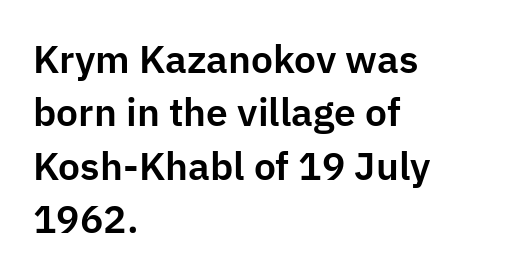
Rows of type keep a routine distance in the vertical direction. The paragraph has a hard left edge and a soft right edge. Classification — sans serif. Upright lettering throughout. Each letter keeps its own natural width here, so spacing adapts to shape.
